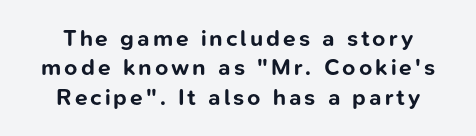
{"italic": "no", "bold": "yes", "underline": "no", "line_spacing": "normal", "line_spacing_ratio": 1.28, "glyph_px": 23}
